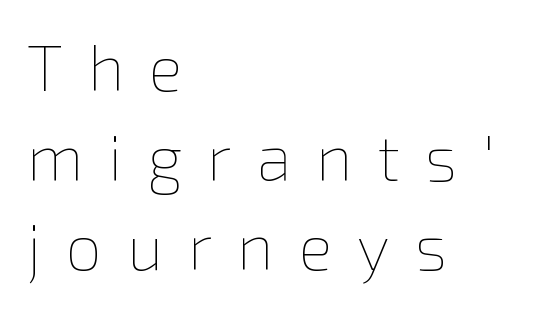
No chunkiness to these letters — they're not bold. The lines sit at an ordinary, default distance from one another. Any mark beneath the type? The region is blank. Short and long lines alike share a common starting point at left. Students, note that the glyphs here are deliberately spaced far apart. These lines are rendered in a variable-pitch font.
